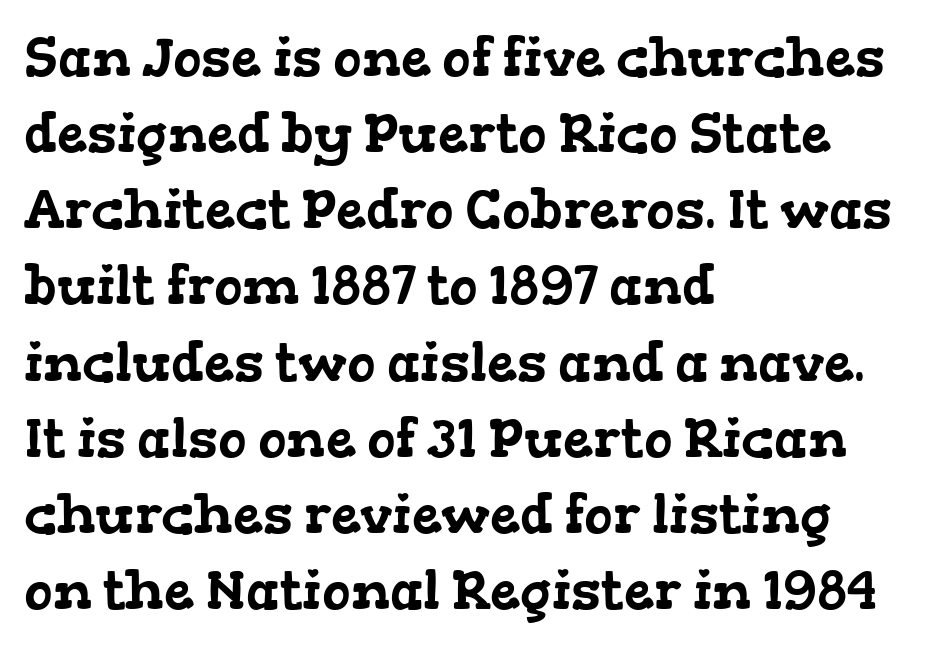
The passage shown has conventional tracking throughout. Interline gaps are of average width in this sample. Just letters on the line, the space beneath them empty. This sample has the flowing, uneven cadence of proportional lettering. The face used here is seriffed, in the tradition of book romans. Compared with a centered layout, this one pins lines to the left instead.
